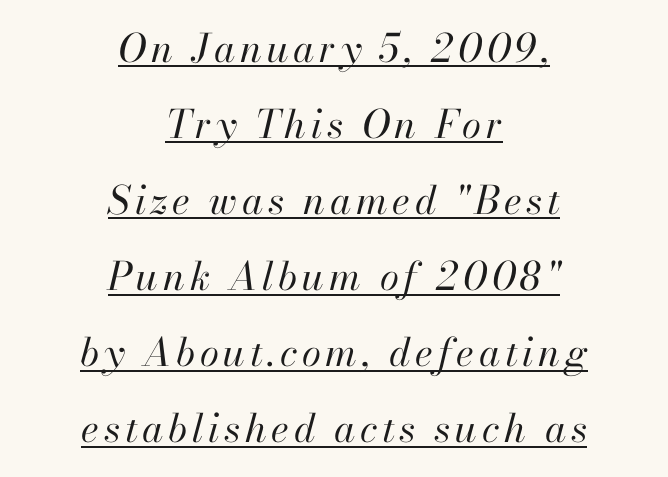
Think standard paragraph weight, or any step lighter than that. This is oblique type, the kind used for emphasis or titles. These characters rest on top of a visible drawn line. Spacing verdict: proportional, widths tailored to each character.
